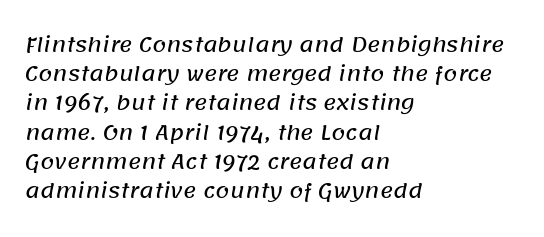
Q: Is the text underlined? A: No.
Q: How is the paragraph aligned? A: Left-aligned.
Q: Is the spacing between letters normal or unusually wide? A: Normal.
Q: Is the spacing between lines tight, normal or loose? A: Normal.
